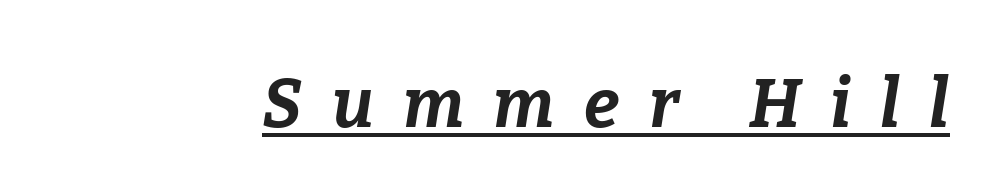
Q: Is the text bold? A: Yes.
Q: Is the text italic (slanted)? A: Yes, it leans right by about 9 degrees.
Q: Is the text underlined? A: Yes.
Q: Is the spacing between letters normal or unusually wide? A: Unusually wide.
Q: Width (condensed, normal, or wide)? A: Normal.
Q: Stroke contrast? A: Low.
Q: x-height? A: Medium.
Q: Monospaced? A: No.
